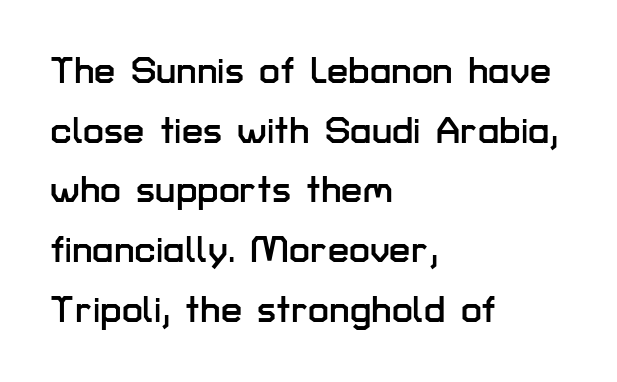
{"serif": "no", "italic": "no", "width": "normal", "stroke_contrast": "low", "x_height": "medium", "monospaced": "no", "underline": "no", "align": "left", "line_spacing": "normal", "line_spacing_ratio": 1.57, "letter_spacing": "normal", "letter_spacing_em": 0.0, "glyph_px": 38}
